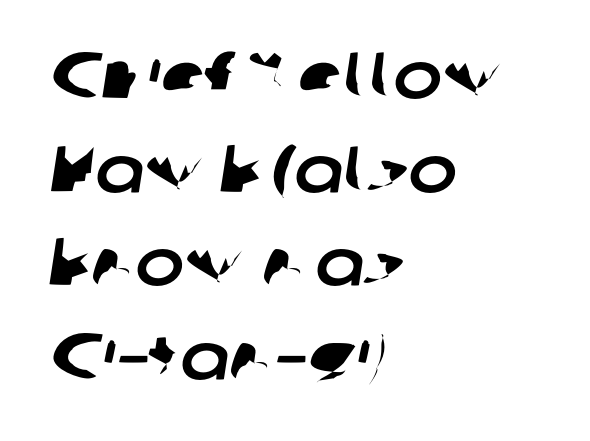
The image shows 65 px sans-serif type; set left-aligned, normal line spacing (1.44x), normal letter spacing, not underlined; low stroke contrast and a medium x-height.
